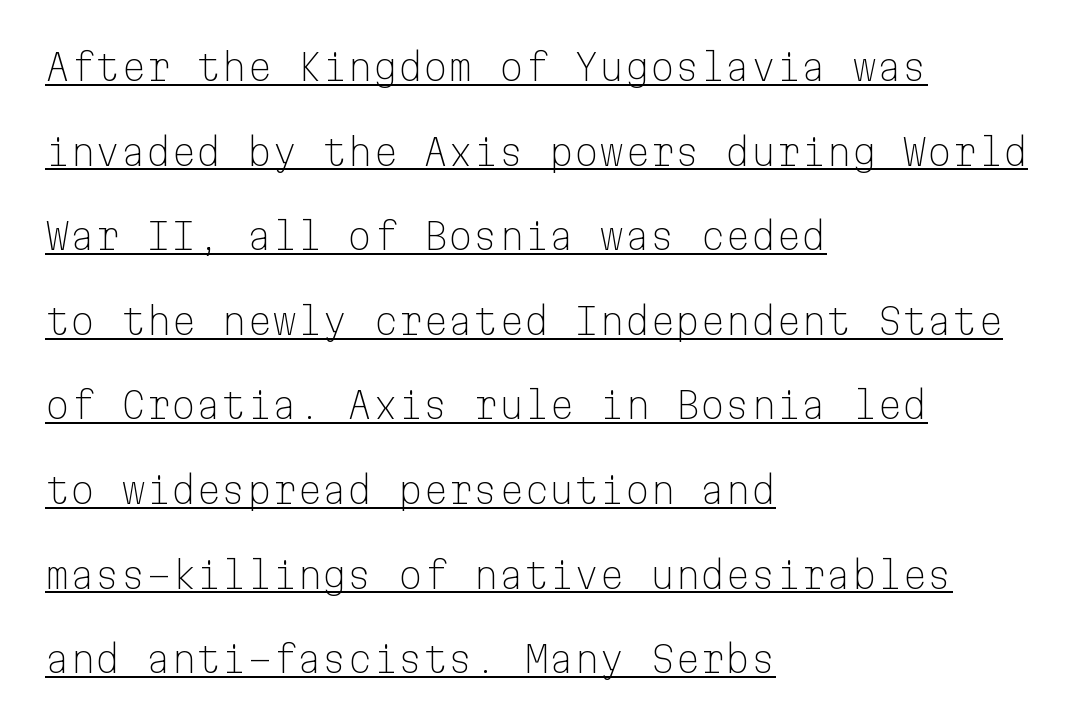
The image shows 36 px light sans-serif type, upright, monospaced; set left-aligned, loose line spacing (2.35x), normal letter spacing, underlined; low stroke contrast and a medium x-height.
